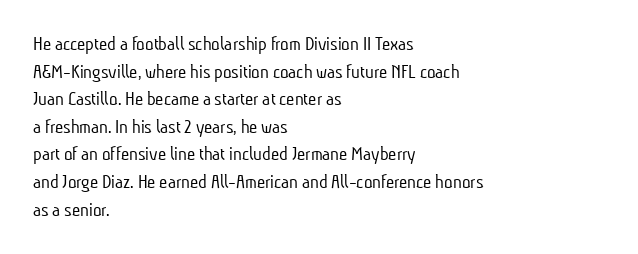
What's the leading like? Ordinary, nothing unusual. Here the glyphs are tracked normally, forming tight word shapes. Has an underline been added? It has not. The strokes carry an ordinary text weight at most.
